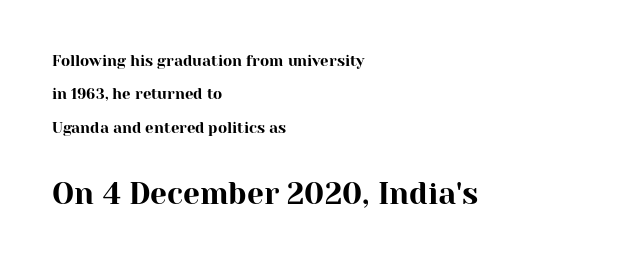
{"serif": "yes", "italic": "no", "width": "normal", "stroke_contrast": "high", "x_height": "medium", "monospaced": "no", "underline": "no", "align": "left", "line_spacing": "loose", "line_spacing_ratio": 2.22, "letter_spacing": "normal", "letter_spacing_em": 0.0, "larger_block": "second", "size_ratio": 2.0, "glyph_px": 30}
